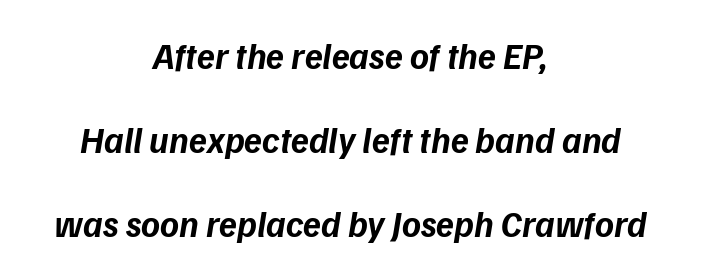
The image shows 36 px bold sans-serif type; set centered, loose line spacing (2.34x), normal letter spacing, not underlined; low stroke contrast and a medium x-height.
